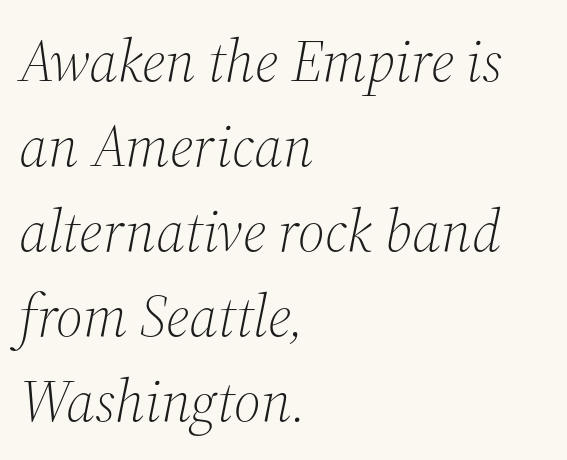
Q: Is the text bold? A: No.
Q: Is the text italic (slanted)? A: Yes, it leans right by about 12 degrees.
Q: Is the typeface a serif or a sans-serif typeface? A: Serif.
Q: Is the text underlined? A: No.
Q: How is the paragraph aligned? A: Left-aligned.
Q: Is the spacing between letters normal or unusually wide? A: Normal.
Q: Is the spacing between lines tight, normal or loose? A: Normal.
Q: Width (condensed, normal, or wide)? A: Normal.
Q: Stroke contrast? A: Medium.
Q: x-height? A: Medium.
Q: Monospaced? A: No.
